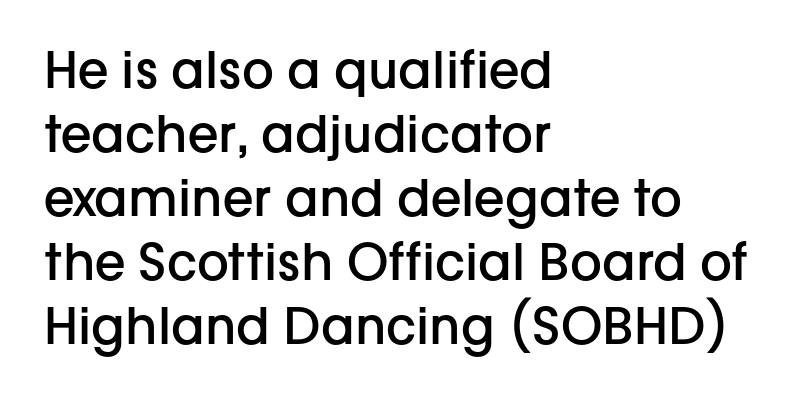
The image shows 50 px semibold sans-serif type, upright; set left-aligned, normal line spacing (1.28x), normal letter spacing, not underlined; low stroke contrast and a medium x-height.
